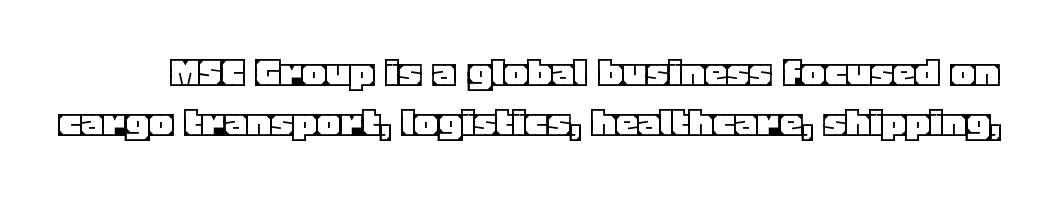
Glyph-to-glyph distance matches everyday printed text. Anything drawn beneath the words? Only blank space. Here the designer chose a conventional face with non-uniform glyph widths. Summary of vertical rhythm: compact, with narrow interline spacing. In terms of posture, this sample is upright.
